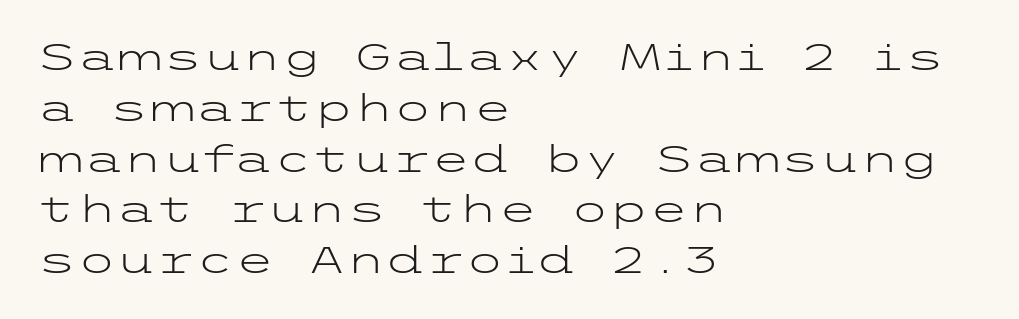
Q: Is the text bold? A: No.
Q: Is the text italic (slanted)? A: No, it is upright.
Q: Is the typeface a serif or a sans-serif typeface? A: Sans-serif.
Q: Is the text underlined? A: No.
Q: How is the paragraph aligned? A: Left-aligned.
Q: Is the spacing between letters normal or unusually wide? A: Normal.
Q: Is the spacing between lines tight, normal or loose? A: Normal.
Q: Width (condensed, normal, or wide)? A: Wide.
Q: Stroke contrast? A: Low.
Q: x-height? A: Medium.
